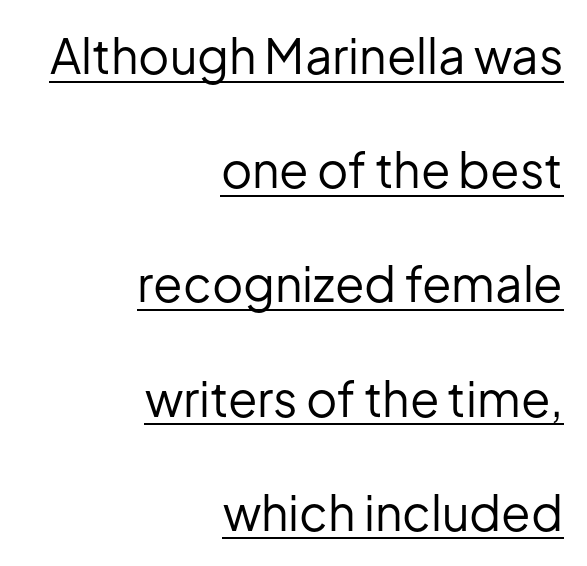
{"serif": "no", "italic": "no", "bold": "no", "weight": "regular", "width": "normal", "stroke_contrast": "low", "x_height": "medium", "monospaced": "no", "underline": "yes", "align": "right", "line_spacing": "loose", "line_spacing_ratio": 2.38, "letter_spacing": "normal", "letter_spacing_em": 0.0, "glyph_px": 48}
